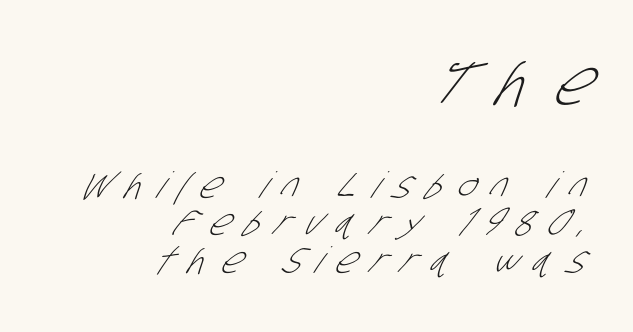
{"serif": "no", "bold": "no", "weight": "light", "width": "condensed", "stroke_contrast": "low", "x_height": "large", "monospaced": "no", "underline": "no", "align": "right", "line_spacing": "tight", "line_spacing_ratio": 1.04, "letter_spacing": "wide", "letter_spacing_em": 0.42, "larger_block": "first", "size_ratio": 1.75, "glyph_px": 63}
